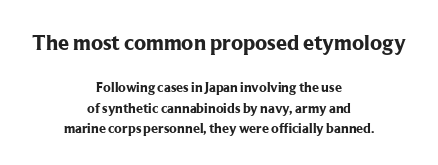
Q: Is the text bold? A: Yes.
Q: Is the text italic (slanted)? A: No, it is upright.
Q: Is the text underlined? A: No.
Q: How is the paragraph aligned? A: Centered.
Q: Is the spacing between letters normal or unusually wide? A: Normal.
Q: Is the spacing between lines tight, normal or loose? A: Normal.
Q: Which block of text is set in a larger size, the first (top) or the second (bottom)? A: The first (top) one.
